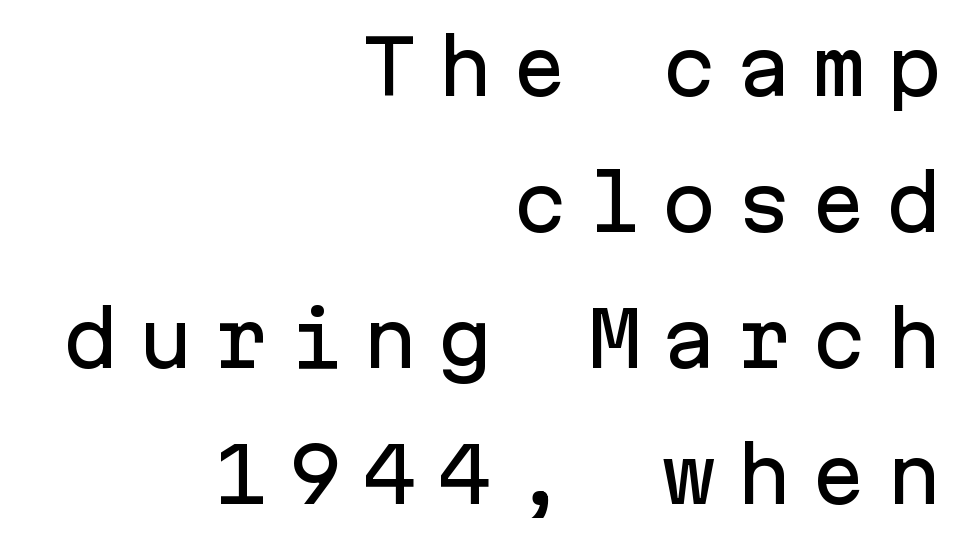
Q: Is the text italic (slanted)? A: No, it is upright.
Q: Is the typeface a serif or a sans-serif typeface? A: Sans-serif.
Q: Is the text underlined? A: No.
Q: How is the paragraph aligned? A: Right-aligned.
Q: Is the spacing between letters normal or unusually wide? A: Unusually wide.
Q: Width (condensed, normal, or wide)? A: Normal.
Q: Stroke contrast? A: Low.
Q: x-height? A: Medium.
Q: Monospaced? A: Yes.
